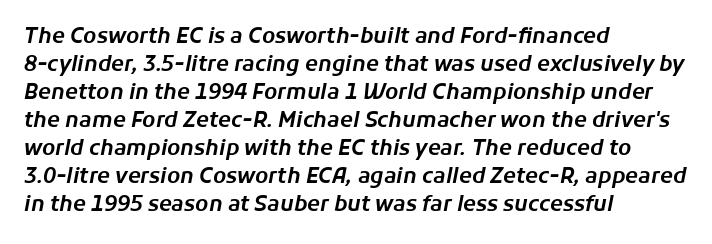
The tracking reads as untouched default to a designer's eye. The rendering uses a moderate line-height, typical for paragraphs. Designer's note — italics engaged. Only glyphs here, with clear space below each row. Layout note: lines flush left.
